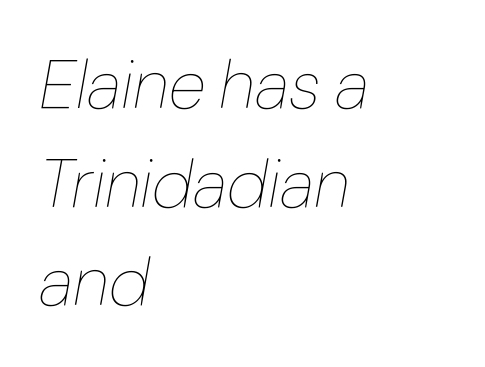
{"italic": "yes", "lean": "right", "slant_degrees": 10, "bold": "no", "weight": "thin", "width": "normal", "stroke_contrast": "low", "x_height": "medium", "monospaced": "no", "underline": "no", "align": "left", "line_spacing": "normal", "line_spacing_ratio": 1.43, "letter_spacing": "normal", "letter_spacing_em": 0.0, "glyph_px": 69}
